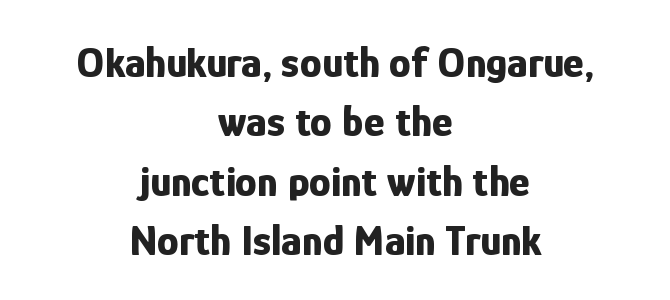
Q: Is the text bold? A: Yes.
Q: Is the text italic (slanted)? A: No, it is upright.
Q: Is the typeface a serif or a sans-serif typeface? A: Sans-serif.
Q: Is the text underlined? A: No.
Q: How is the paragraph aligned? A: Centered.
Q: Is the spacing between letters normal or unusually wide? A: Normal.
Q: Is the spacing between lines tight, normal or loose? A: Normal.
Q: Width (condensed, normal, or wide)? A: Condensed.
Q: Stroke contrast? A: Low.
Q: x-height? A: Medium.
Q: Monospaced? A: No.
